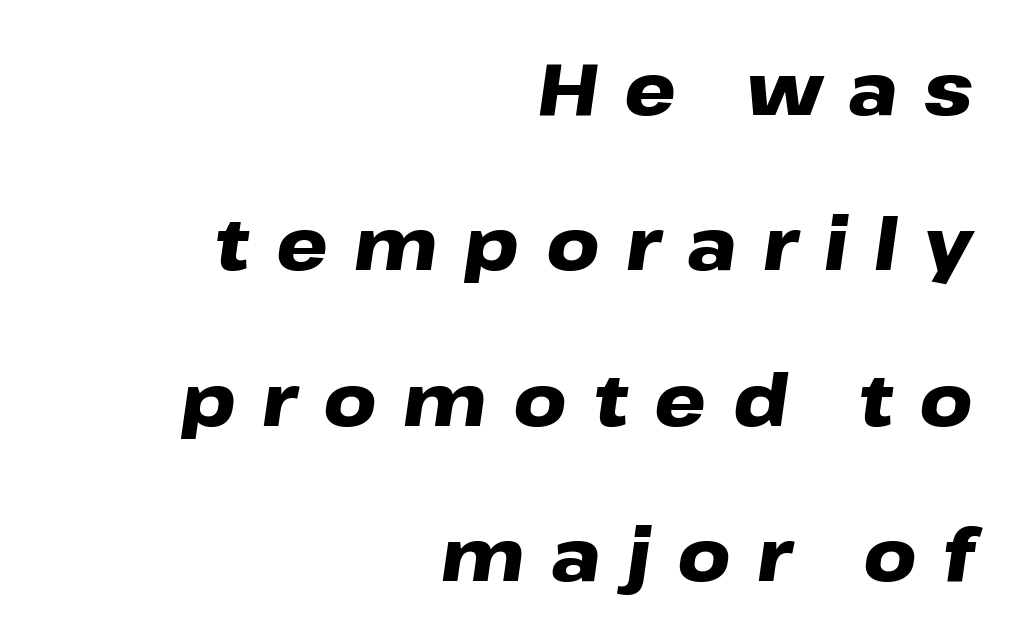
Q: Is the text bold? A: Yes.
Q: Is the text italic (slanted)? A: Yes, it leans right by about 8 degrees.
Q: Is the text underlined? A: No.
Q: How is the paragraph aligned? A: Right-aligned.
Q: Is the spacing between letters normal or unusually wide? A: Unusually wide.
Q: Is the spacing between lines tight, normal or loose? A: Loose.
Q: Width (condensed, normal, or wide)? A: Wide.
Q: Stroke contrast? A: Low.
Q: x-height? A: Medium.
Q: Monospaced? A: No.
